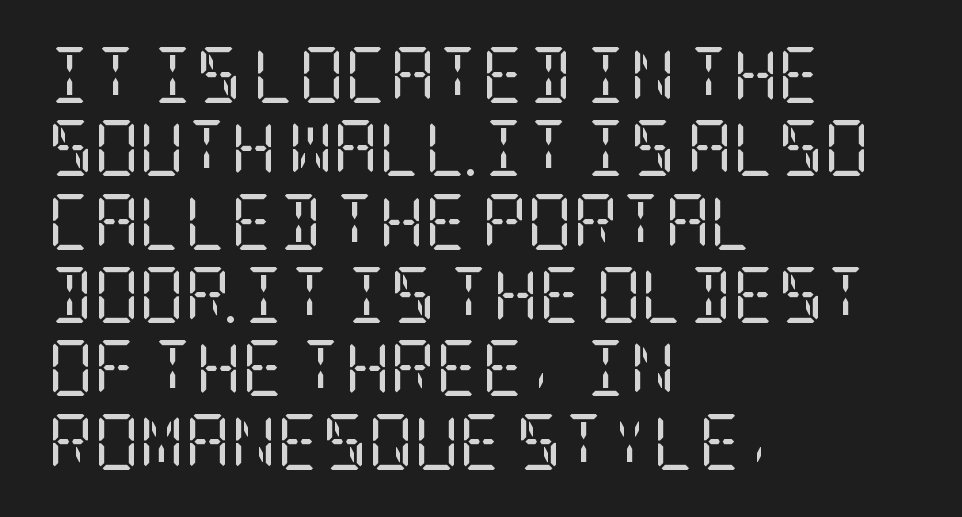
Q: Is the text bold? A: No.
Q: Is the text italic (slanted)? A: No, it is upright.
Q: Is the typeface a serif or a sans-serif typeface? A: Serif.
Q: Is the text underlined? A: No.
Q: How is the paragraph aligned? A: Left-aligned.
Q: Is the spacing between letters normal or unusually wide? A: Normal.
Q: Is the spacing between lines tight, normal or loose? A: Normal.
Q: Width (condensed, normal, or wide)? A: Condensed.
Q: Stroke contrast? A: Low.
Q: x-height? A: Large.
